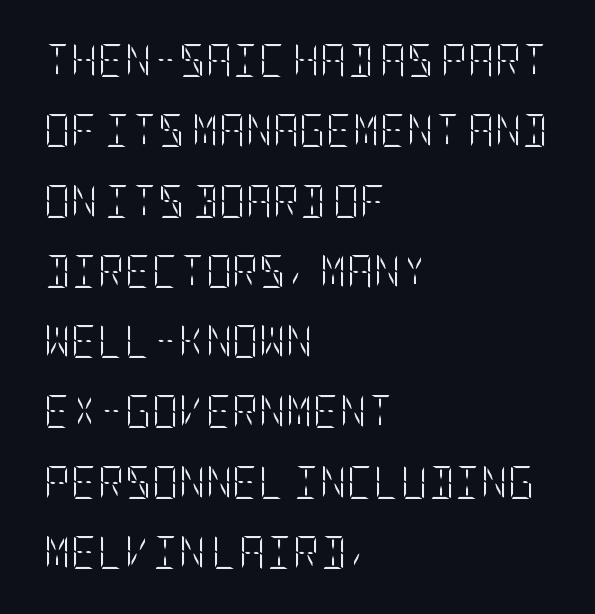
The zone under the glyphs is completely vacant. The passage shown has conventional tracking throughout. The text block is weighted toward the left margin, trailing off unevenly rightward. Posture: straight, roman, zero tilt.
